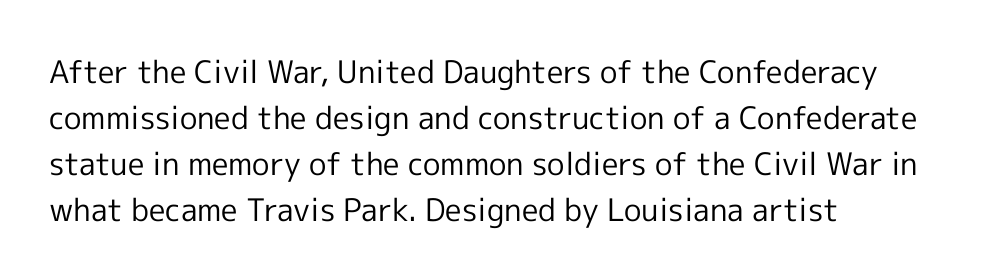
{"serif": "no", "italic": "no", "bold": "no", "weight": "regular", "width": "normal", "x_height": "medium", "monospaced": "no", "underline": "no", "align": "left", "line_spacing": "normal", "line_spacing_ratio": 1.48, "letter_spacing": "normal", "letter_spacing_em": 0.0, "glyph_px": 31}
